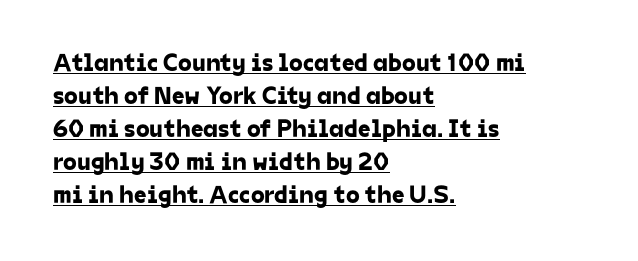
The image shows 25 px text type; set left-aligned, normal line spacing (1.32x), normal letter spacing, underlined.
